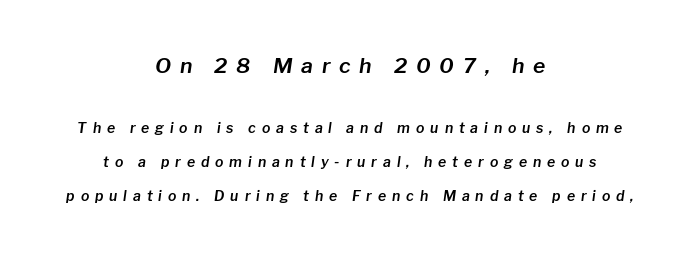
{"italic": "yes", "lean": "right", "slant_degrees": 8, "underline": "no", "align": "center", "line_spacing": "loose", "line_spacing_ratio": 2.41, "letter_spacing": "wide", "letter_spacing_em": 0.42, "larger_block": "first", "size_ratio": 1.5, "glyph_px": 21}
